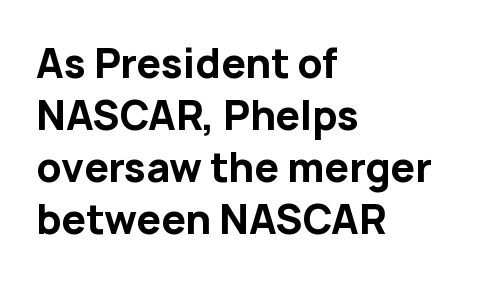
Q: Is the text bold? A: Yes.
Q: Is the text italic (slanted)? A: No, it is upright.
Q: Is the typeface a serif or a sans-serif typeface? A: Sans-serif.
Q: Is the text underlined? A: No.
Q: How is the paragraph aligned? A: Left-aligned.
Q: Is the spacing between letters normal or unusually wide? A: Normal.
Q: Is the spacing between lines tight, normal or loose? A: Normal.
Q: Width (condensed, normal, or wide)? A: Normal.
Q: Stroke contrast? A: Low.
Q: x-height? A: Medium.
Q: Monospaced? A: No.
